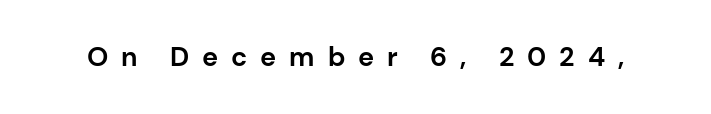
I'd describe the lettering as bold — thick and assertive. Observe the wide spacing: letters keep a clear distance from each other. The glyphs are unaccompanied by any horizontal stroke below them. Tall strokes in this sample are plumb rather than angled.
